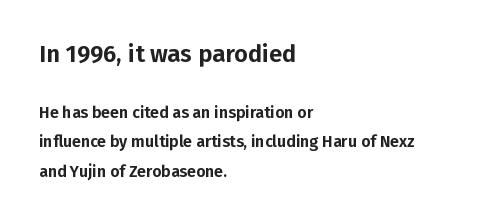
The gap between lines stays unmarked. The ragged edge is on the right, which tells us the setting is flush left. A typesetter would call this zero additional tracking. The lettering holds an erect, upright posture throughout.
